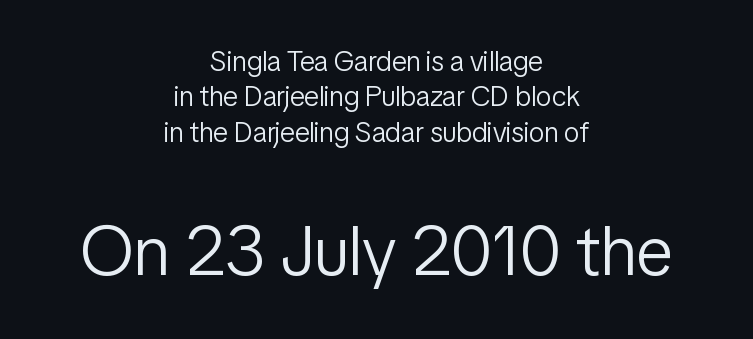
Q: Is the text bold? A: No.
Q: Is the text italic (slanted)? A: No, it is upright.
Q: Is the typeface a serif or a sans-serif typeface? A: Sans-serif.
Q: Is the text underlined? A: No.
Q: How is the paragraph aligned? A: Centered.
Q: Is the spacing between letters normal or unusually wide? A: Normal.
Q: Is the spacing between lines tight, normal or loose? A: Normal.
Q: Which block of text is set in a larger size, the first (top) or the second (bottom)? A: The second (bottom) one.
Q: Width (condensed, normal, or wide)? A: Condensed.
Q: Stroke contrast? A: Low.
Q: x-height? A: Medium.
Q: Monospaced? A: No.
